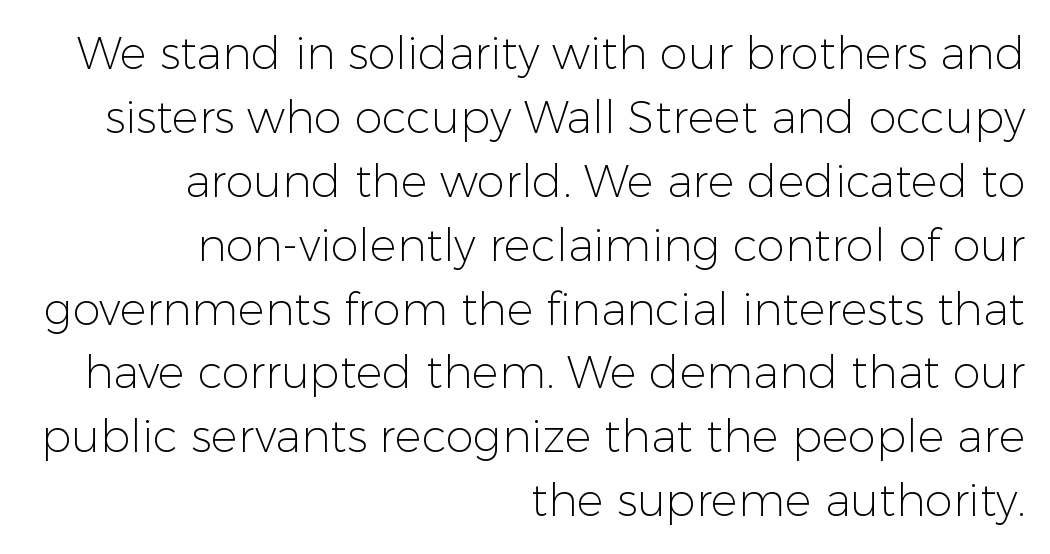
If you drew a line through each stem, it would be perfectly vertical. Honestly, the letter spacing is just normal — you wouldn't notice it. Serifs: no, the terminals of the letterforms are clean. Stroke mass is kept to a normal reading level or below. The passage shown stacks its lines at a standard gap. Words float on clear page, feet unadorned.
